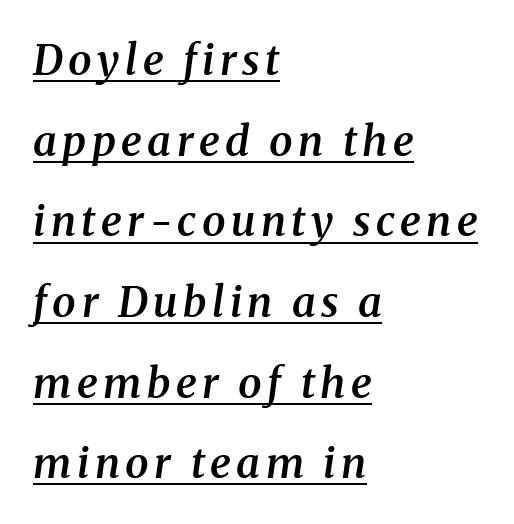
This rendering features underlined lettering. Quick note: interline space is abundant. Weight check: semibold — heavier than regular, not quite bold. The passage is arranged the way most books set body copy — flush left. The rendering shows small feet on the letterforms — a serif design. A typesetter would mark this as italic.
